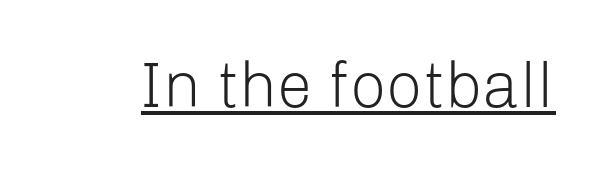
Q: Is the text bold? A: No.
Q: Is the text italic (slanted)? A: No, it is upright.
Q: Is the typeface a serif or a sans-serif typeface? A: Sans-serif.
Q: Is the text underlined? A: Yes.
Q: Is the spacing between letters normal or unusually wide? A: Normal.
Q: Width (condensed, normal, or wide)? A: Normal.
Q: Stroke contrast? A: Low.
Q: x-height? A: Medium.
Q: Monospaced? A: No.
